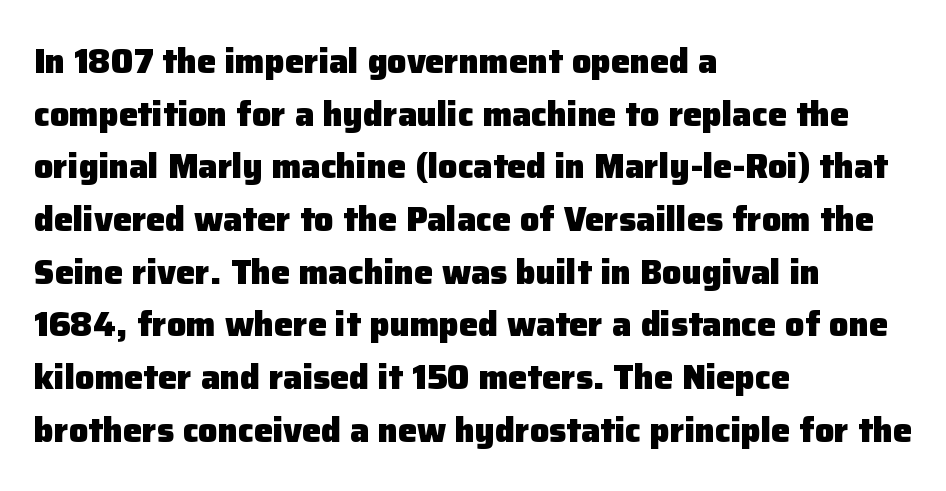
The image shows 34 px heavy sans-serif type, upright; set left-aligned, normal line spacing (1.55x), normal letter spacing, not underlined; low stroke contrast and a medium x-height.
